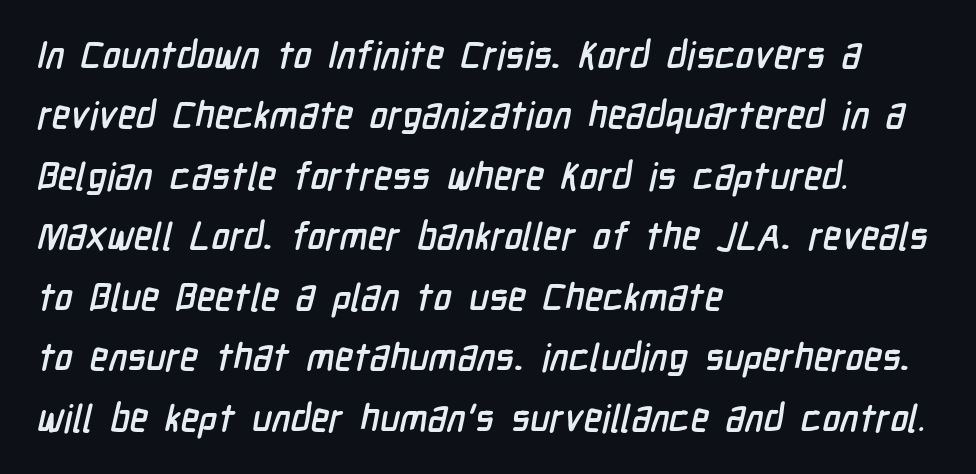
Q: Is the typeface a serif or a sans-serif typeface? A: Sans-serif.
Q: Is the text underlined? A: No.
Q: How is the paragraph aligned? A: Left-aligned.
Q: Is the spacing between letters normal or unusually wide? A: Normal.
Q: Is the spacing between lines tight, normal or loose? A: Normal.
Q: Width (condensed, normal, or wide)? A: Condensed.
Q: Stroke contrast? A: Low.
Q: x-height? A: Medium.
Q: Monospaced? A: No.
